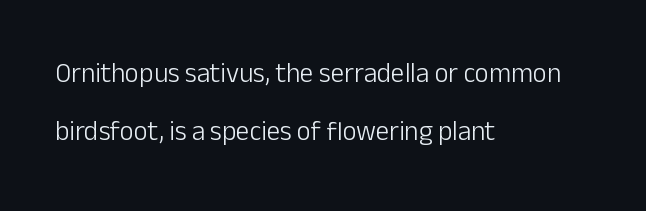
The image shows 27 px text type, upright; set left-aligned, loose line spacing (2.15x), normal letter spacing, not underlined.
